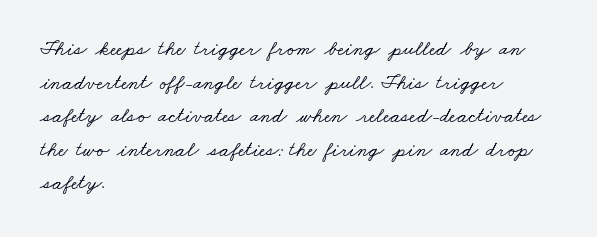
Only glyphs here, with clear space below each row. Leftover space on each line is placed entirely after the last word. Vertically, the passage feels balanced, rows spaced as you'd expect. A typesetter would call this zero additional tracking.
